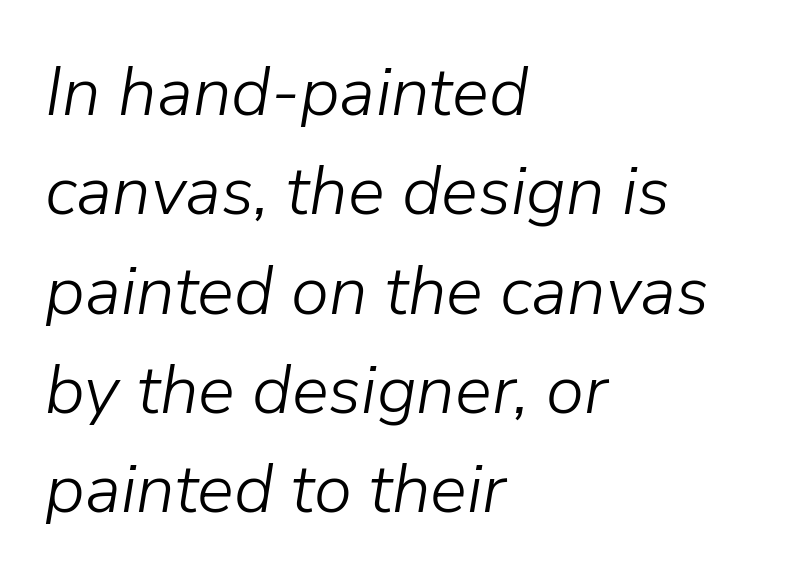
Caption: multi-line text, flush left, ragged right. The text carries the slant typical of an italic or oblique font. Students, observe: this is what conventionally led text looks like. Is this a fixed-width face? No — the glyphs have proportional, varying widths. Anything drawn beneath the words? Only blank space. The gaps between neighbouring characters are ordinary and unremarkable.
